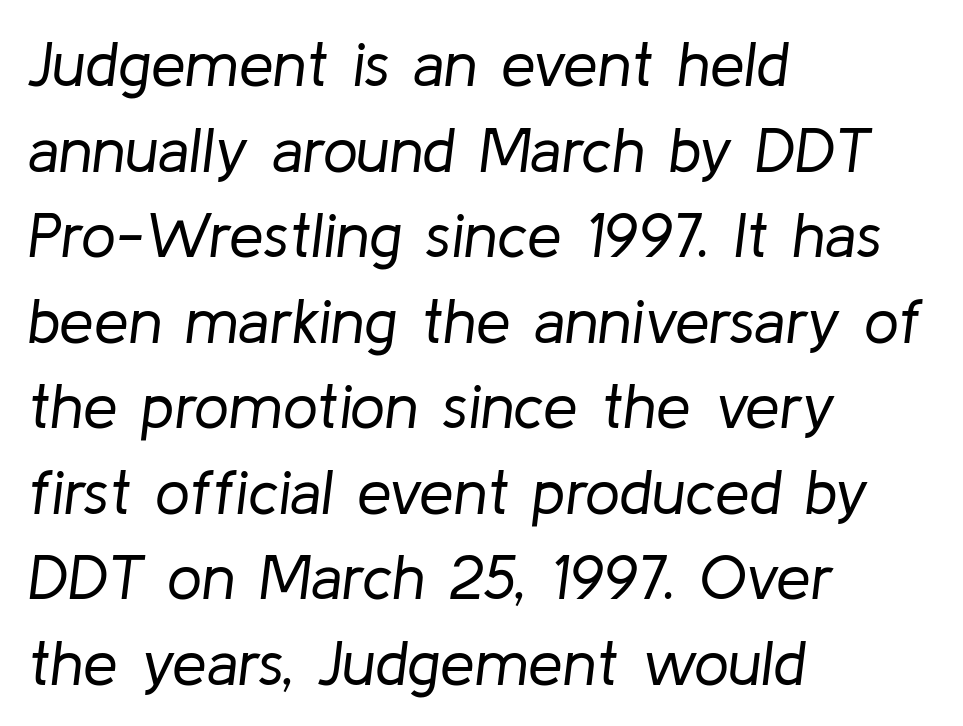
Whoever set this chose a conventional vertical rhythm. Here the designer chose a conventional face with non-uniform glyph widths. Beneath every word, the page is bare. Looking at the ascenders, they clearly lean. Which margin do the lines hug? The left one — the right edge is uneven. Standard letterfit; no display-style spreading of the glyphs.
